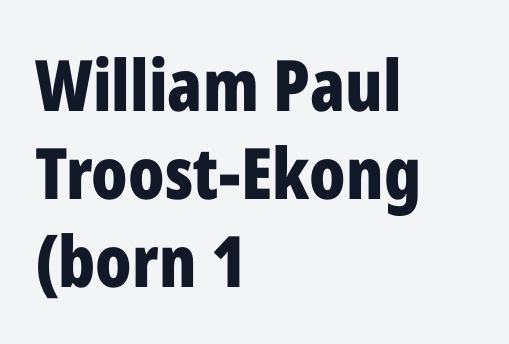
The image shows 71 px bold, condensed sans-serif type, upright; set left-aligned, line spacing 1.24x, normal letter spacing, not underlined; low stroke contrast and a medium x-height.
